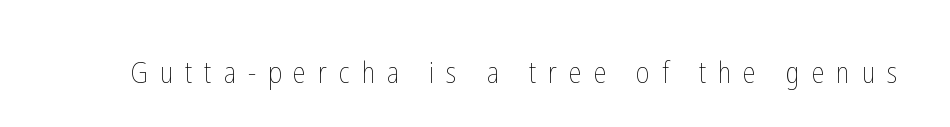
The image shows 29 px thin, condensed type, upright; set unusually wide letter spacing (+0.41 em), not underlined; low stroke contrast and a medium x-height.
